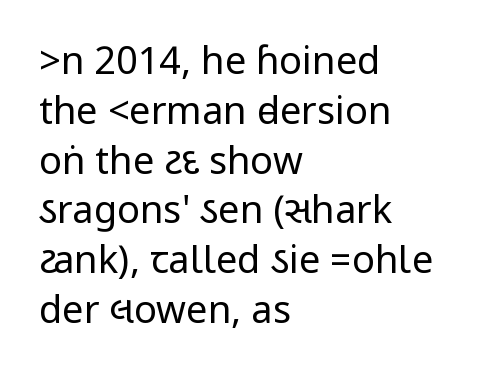
Q: Is the text bold? A: No.
Q: Is the text italic (slanted)? A: No, it is upright.
Q: Is the typeface a serif or a sans-serif typeface? A: Sans-serif.
Q: Is the text underlined? A: No.
Q: How is the paragraph aligned? A: Left-aligned.
Q: Is the spacing between letters normal or unusually wide? A: Normal.
Q: Is the spacing between lines tight, normal or loose? A: Normal.
Q: Width (condensed, normal, or wide)? A: Condensed.
Q: Stroke contrast? A: Low.
